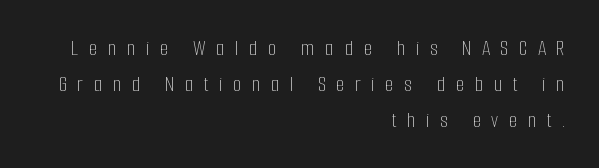
Q: Is the text bold? A: No.
Q: Is the text italic (slanted)? A: No, it is upright.
Q: Is the text underlined? A: No.
Q: How is the paragraph aligned? A: Right-aligned.
Q: Is the spacing between letters normal or unusually wide? A: Unusually wide.
Q: Is the spacing between lines tight, normal or loose? A: Normal.
